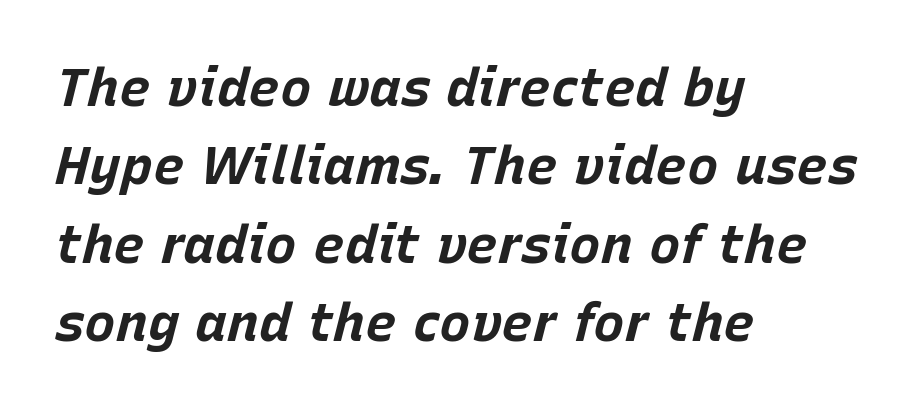
Q: Is the text bold? A: Yes.
Q: Is the text italic (slanted)? A: Yes, it leans right by about 15 degrees.
Q: Is the text underlined? A: No.
Q: How is the paragraph aligned? A: Left-aligned.
Q: Is the spacing between letters normal or unusually wide? A: Normal.
Q: Is the spacing between lines tight, normal or loose? A: Normal.
Q: Width (condensed, normal, or wide)? A: Normal.
Q: Stroke contrast? A: Low.
Q: x-height? A: Large.
Q: Monospaced? A: No.
